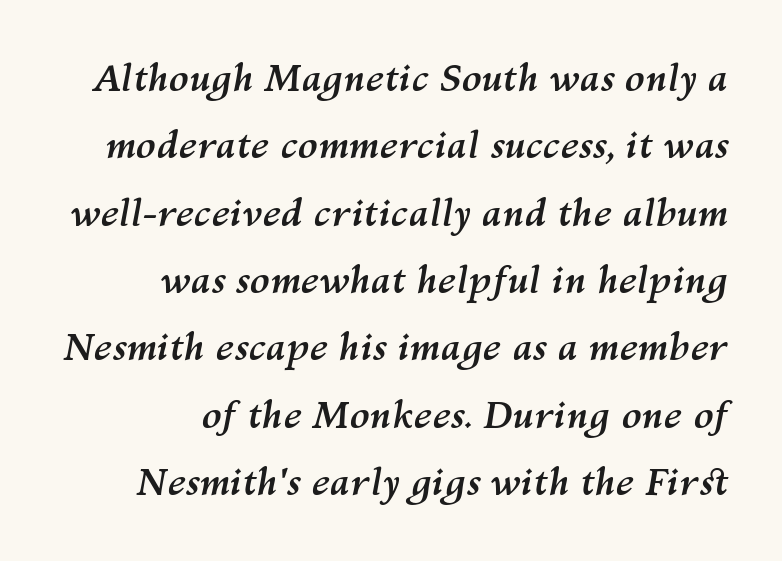
The image shows 37 px semibold type, italic (leaning right); set right-aligned, line spacing 1.82x, normal letter spacing, not underlined; medium stroke contrast and a medium x-height.
